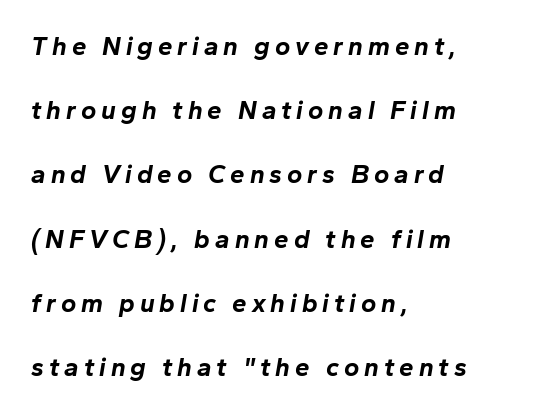
Q: Is the text bold? A: Yes.
Q: Is the text italic (slanted)? A: Yes, it leans right by about 10 degrees.
Q: Is the text underlined? A: No.
Q: How is the paragraph aligned? A: Left-aligned.
Q: Is the spacing between lines tight, normal or loose? A: Loose.
